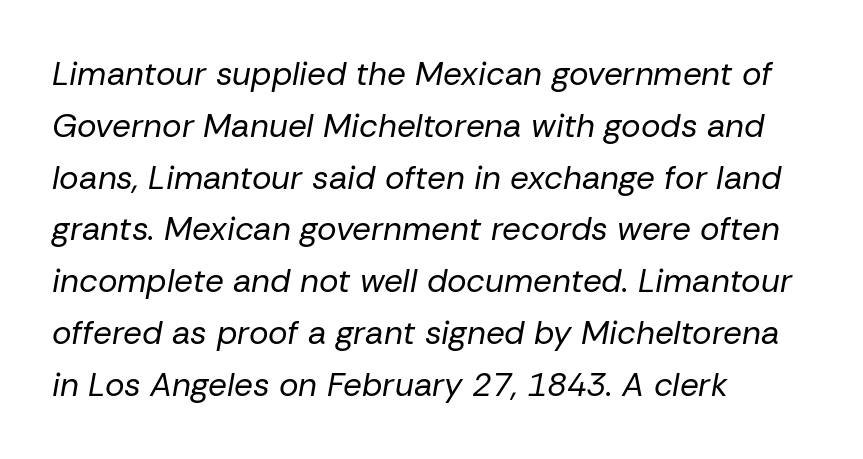
{"italic": "yes", "lean": "right", "slant_degrees": 10, "bold": "no", "weight": "regular", "width": "normal", "stroke_contrast": "low", "x_height": "medium", "monospaced": "no", "underline": "no", "align": "left", "line_spacing": "normal", "line_spacing_ratio": 1.57, "letter_spacing": "normal", "letter_spacing_em": 0.0, "glyph_px": 33}
